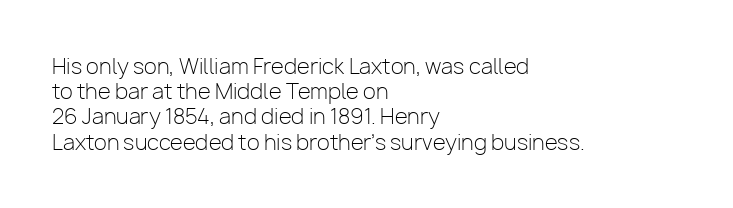
Q: Is the text bold? A: No.
Q: Is the text italic (slanted)? A: No, it is upright.
Q: Is the text underlined? A: No.
Q: How is the paragraph aligned? A: Left-aligned.
Q: Is the spacing between letters normal or unusually wide? A: Normal.
